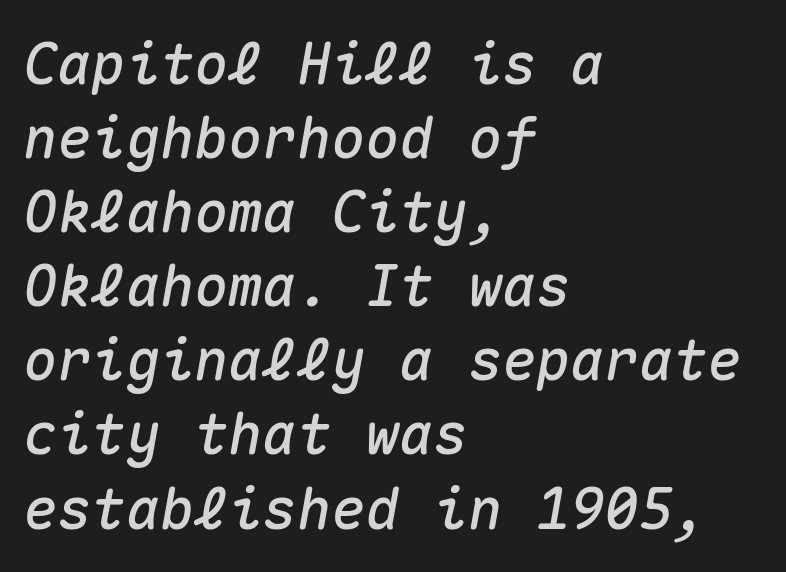
The image shows 57 px text type, italic (leaning right), monospaced; set left-aligned, normal line spacing (1.3x), normal letter spacing, not underlined; medium stroke contrast and a medium x-height.
